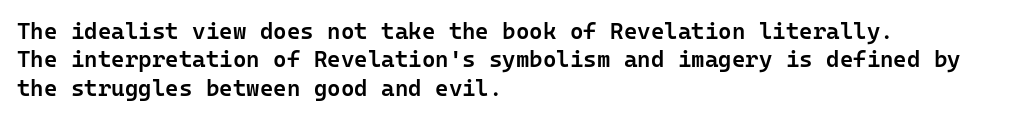
Q: Is the text bold? A: Semi-bold.
Q: Is the text italic (slanted)? A: No, it is upright.
Q: Is the text underlined? A: No.
Q: How is the paragraph aligned? A: Left-aligned.
Q: Is the spacing between letters normal or unusually wide? A: Normal.
